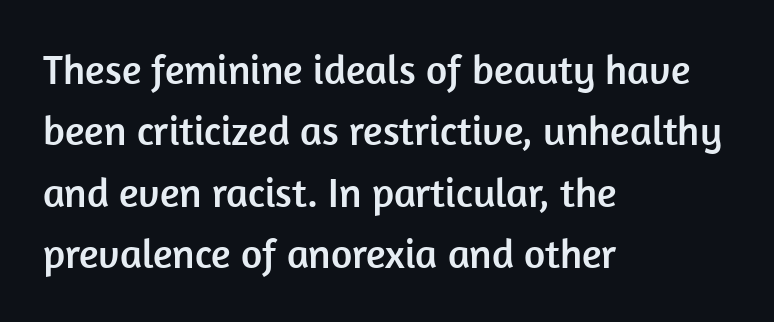
The image shows 41 px sans-serif type, upright; set left-aligned, normal line spacing (1.5x), normal letter spacing, not underlined; low stroke contrast and a medium x-height.
